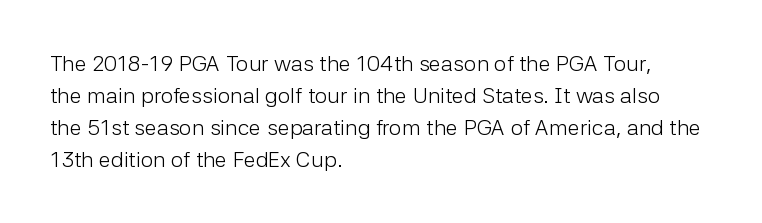
This sample uses an upright cut, with every glyph sitting square on the baseline. Check the space under the baseline: it is left empty. These lines are set flush left with a ragged right edge. Weight: not bold — regular or lighter.
